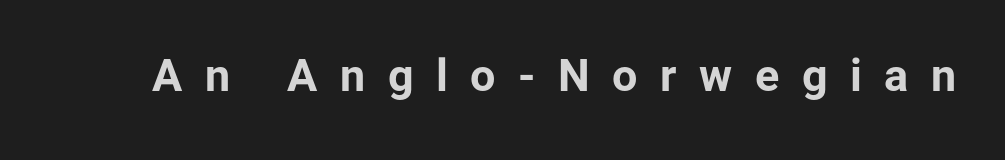
The image shows 45 px bold sans-serif type, upright; set unusually wide letter spacing (+0.5 em), not underlined; low stroke contrast and a medium x-height.
